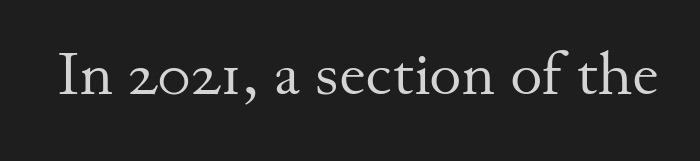
Q: Is the text bold? A: No.
Q: Is the text italic (slanted)? A: No, it is upright.
Q: Is the typeface a serif or a sans-serif typeface? A: Serif.
Q: Is the text underlined? A: No.
Q: Is the spacing between letters normal or unusually wide? A: Normal.
Q: Width (condensed, normal, or wide)? A: Normal.
Q: Stroke contrast? A: Medium.
Q: x-height? A: Small.
Q: Monospaced? A: No.
